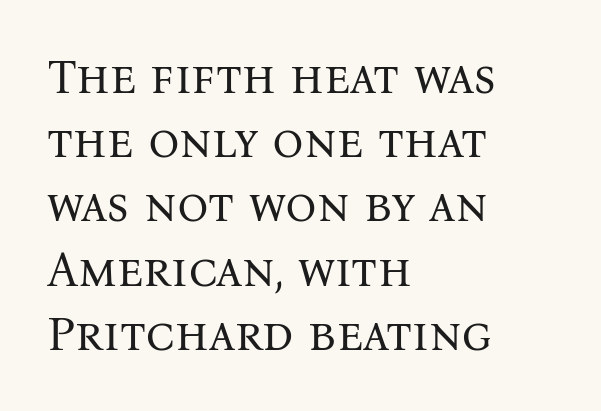
No extra ink here — the face is not bold. Short note: letters normally spaced. Do the characters align in a grid? No, the font is proportional. The face used here is seriffed, in the tradition of book romans. This block has exactly the height ordinary leading produces.
